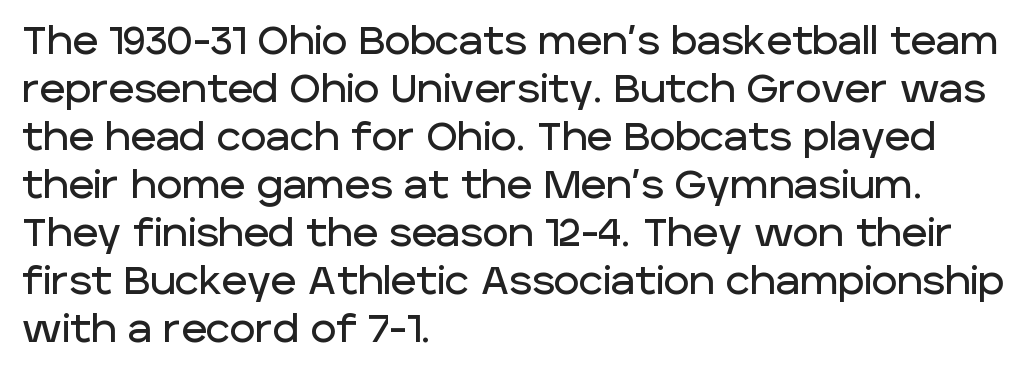
Q: Is the text italic (slanted)? A: No, it is upright.
Q: Is the typeface a serif or a sans-serif typeface? A: Sans-serif.
Q: Is the text underlined? A: No.
Q: How is the paragraph aligned? A: Left-aligned.
Q: Is the spacing between letters normal or unusually wide? A: Normal.
Q: Width (condensed, normal, or wide)? A: Normal.
Q: Stroke contrast? A: Low.
Q: x-height? A: Large.
Q: Monospaced? A: No.
